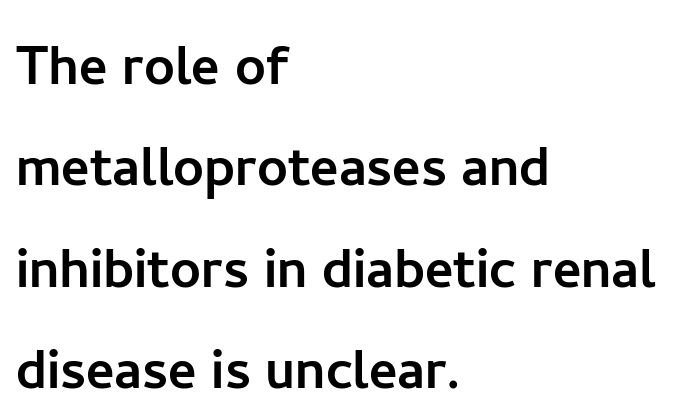
The image shows 68 px sans-serif type, upright; set left-aligned, normal line spacing (1.49x), normal letter spacing, not underlined; low stroke contrast and a medium x-height.
